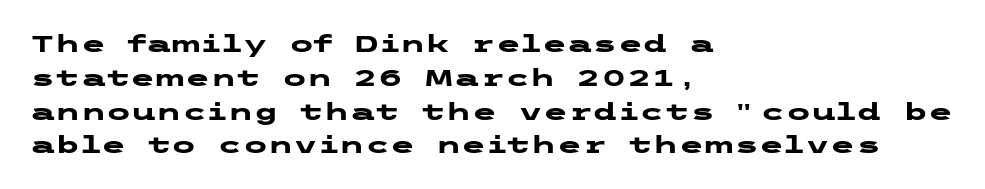
Bold? Absolutely — the strokes are thick and heavy. The setting favours the left margin, as ordinary paragraphs usually do. The font's upright variant was chosen for this text. A bare baseline throughout the passage. Vertical spacing — default.
